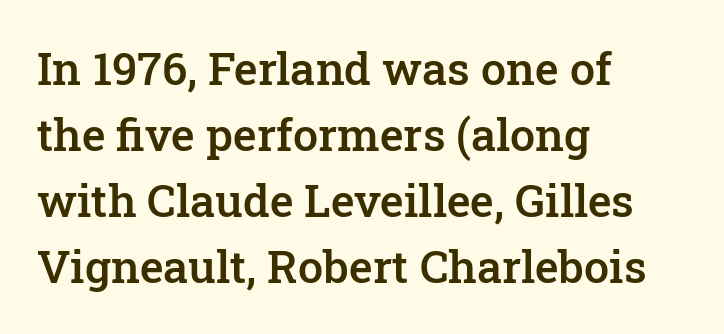
Q: Is the text bold? A: Semi-bold.
Q: Is the text italic (slanted)? A: No, it is upright.
Q: Is the typeface a serif or a sans-serif typeface? A: Serif.
Q: Is the text underlined? A: No.
Q: How is the paragraph aligned? A: Left-aligned.
Q: Is the spacing between letters normal or unusually wide? A: Normal.
Q: Is the spacing between lines tight, normal or loose? A: Normal.
Q: Width (condensed, normal, or wide)? A: Normal.
Q: Stroke contrast? A: Low.
Q: x-height? A: Medium.
Q: Monospaced? A: No.
